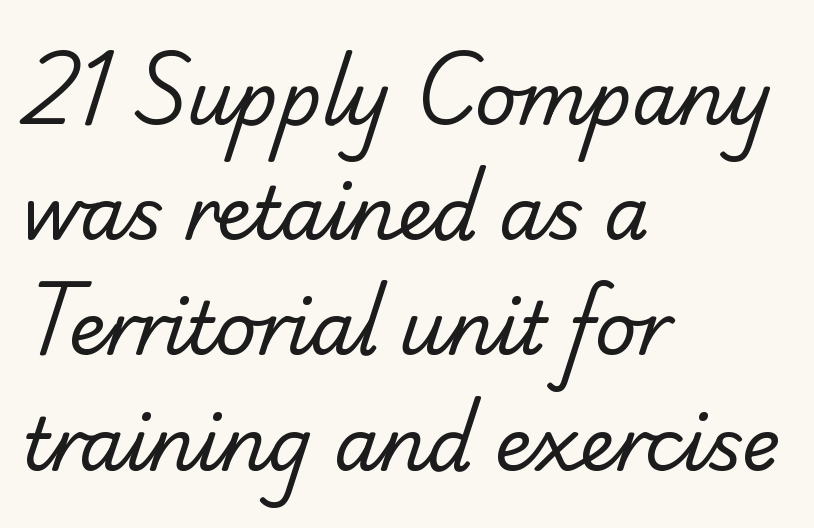
{"serif": "no", "bold": "no", "weight": "regular", "width": "normal", "stroke_contrast": "low", "x_height": "small", "monospaced": "no", "underline": "no", "align": "left", "line_spacing": "normal", "line_spacing_ratio": 1.6, "letter_spacing": "normal", "letter_spacing_em": 0.0, "glyph_px": 72}
